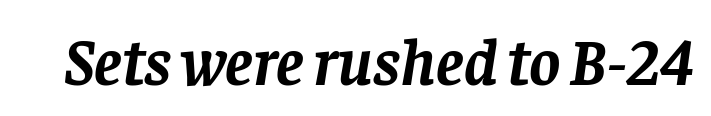
The image shows 66 px semibold serif type, italic (leaning right); set normal letter spacing, not underlined; low stroke contrast and a large x-height.
